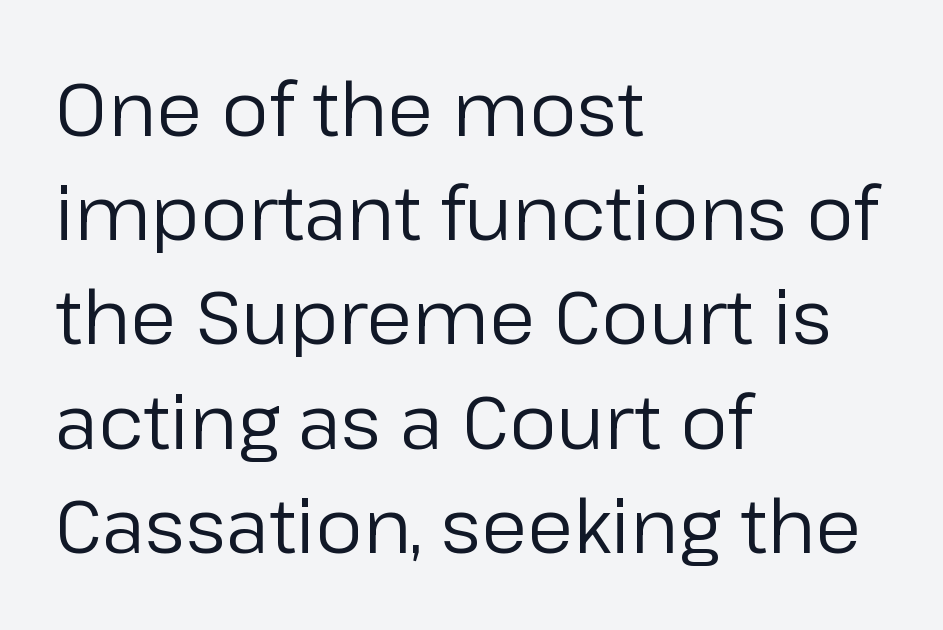
Q: Is the text bold? A: No.
Q: Is the text italic (slanted)? A: No, it is upright.
Q: Is the typeface a serif or a sans-serif typeface? A: Sans-serif.
Q: Is the text underlined? A: No.
Q: How is the paragraph aligned? A: Left-aligned.
Q: Is the spacing between letters normal or unusually wide? A: Normal.
Q: Is the spacing between lines tight, normal or loose? A: Normal.
Q: Width (condensed, normal, or wide)? A: Normal.
Q: Stroke contrast? A: Low.
Q: x-height? A: Medium.
Q: Monospaced? A: No.
